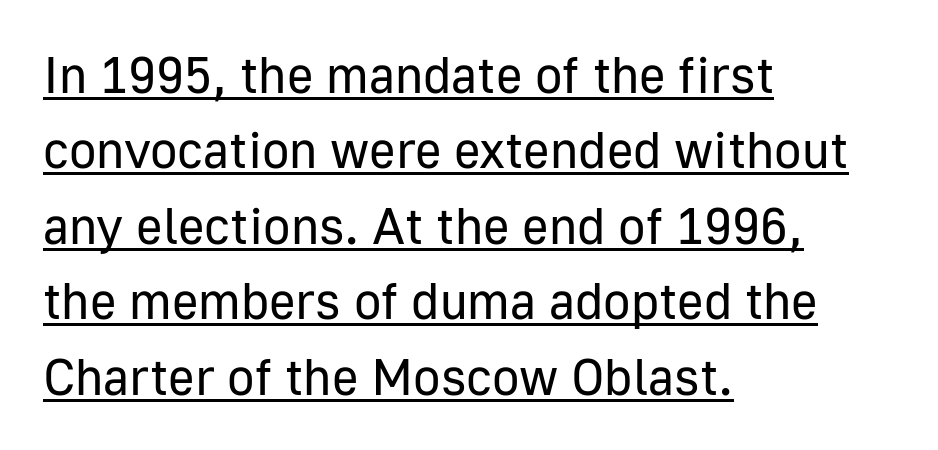
Q: Is the text bold? A: No.
Q: Is the text italic (slanted)? A: No, it is upright.
Q: Is the typeface a serif or a sans-serif typeface? A: Sans-serif.
Q: Is the text underlined? A: Yes.
Q: How is the paragraph aligned? A: Left-aligned.
Q: Is the spacing between letters normal or unusually wide? A: Normal.
Q: Is the spacing between lines tight, normal or loose? A: Normal.
Q: Width (condensed, normal, or wide)? A: Normal.
Q: Stroke contrast? A: Low.
Q: x-height? A: Medium.
Q: Monospaced? A: No.
